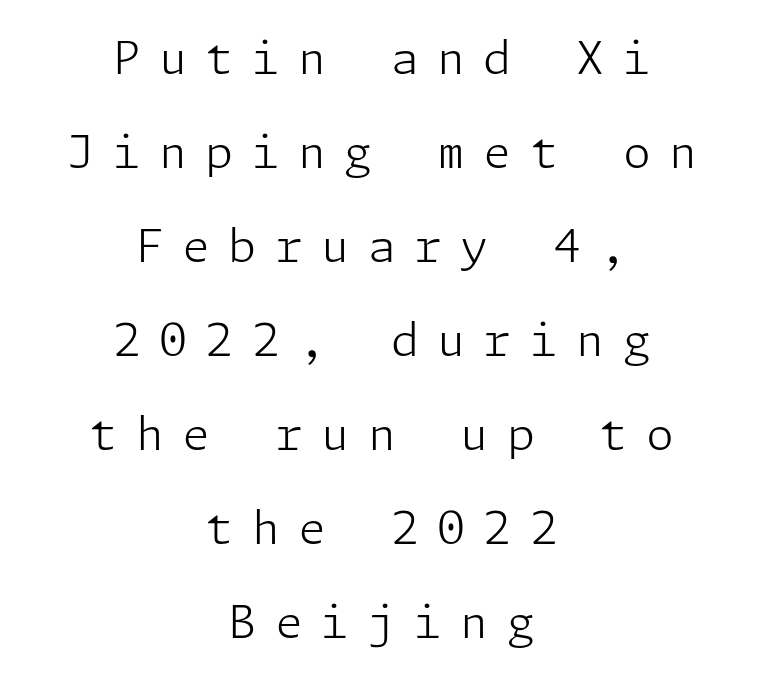
Q: Is the text bold? A: No.
Q: Is the text italic (slanted)? A: No, it is upright.
Q: Is the typeface a serif or a sans-serif typeface? A: Sans-serif.
Q: Is the text underlined? A: No.
Q: How is the paragraph aligned? A: Centered.
Q: Is the spacing between letters normal or unusually wide? A: Unusually wide.
Q: Is the spacing between lines tight, normal or loose? A: Loose.
Q: Width (condensed, normal, or wide)? A: Normal.
Q: Stroke contrast? A: Low.
Q: x-height? A: Medium.
